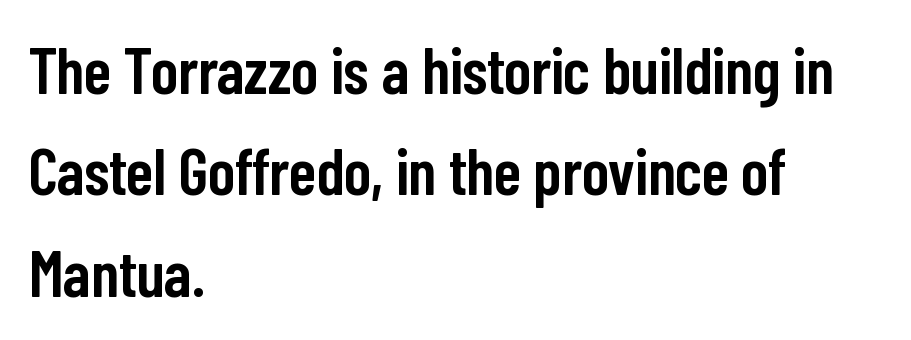
{"serif": "no", "italic": "no", "bold": "semi", "weight": "semibold", "width": "condensed", "stroke_contrast": "low", "x_height": "medium", "monospaced": "no", "underline": "no", "align": "left", "line_spacing": "normal", "line_spacing_ratio": 1.56, "letter_spacing": "normal", "letter_spacing_em": 0.0, "glyph_px": 65}
